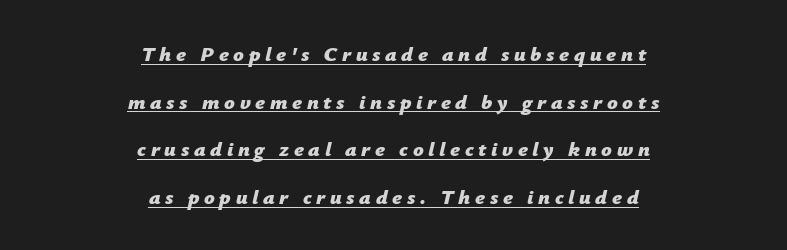
The image shows 21 px bold type, italic (leaning right); set centered, loose line spacing (2.27x), unusually wide letter spacing (+0.22 em), underlined.
